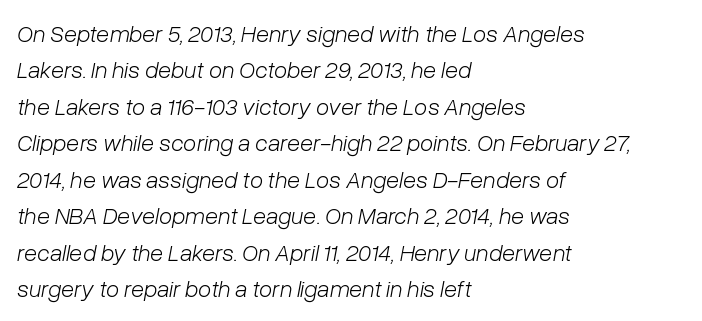
The lines in this sample share a left origin and differ only in where they stop. Stems and bowls with no extra thickness — not bold. In terms of posture, this sample is oblique. The specimen omits any rule beneath the text block's lines.
